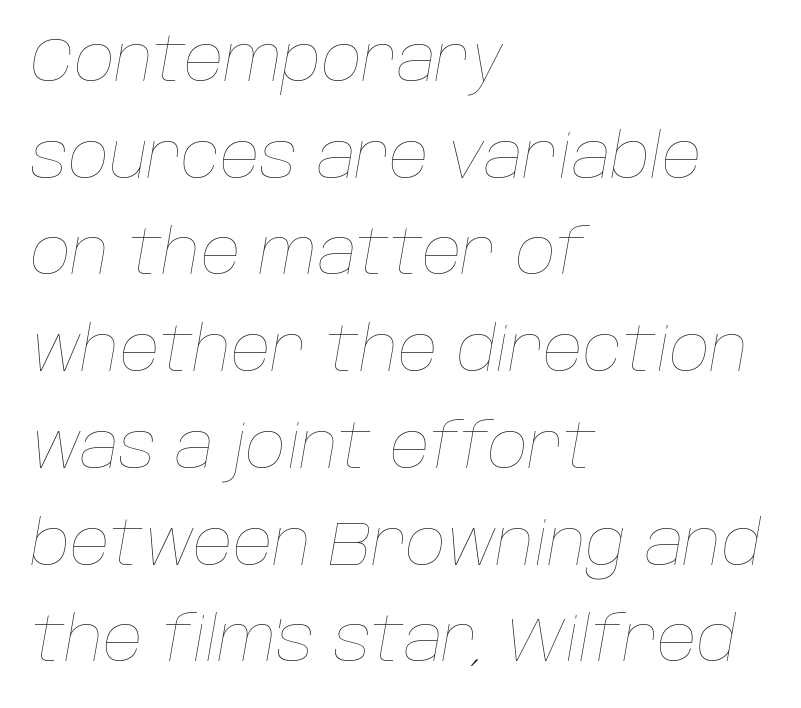
The image shows 62 px thin type, italic (leaning right); set left-aligned, normal line spacing (1.56x), normal letter spacing, not underlined; low stroke contrast and a large x-height.
